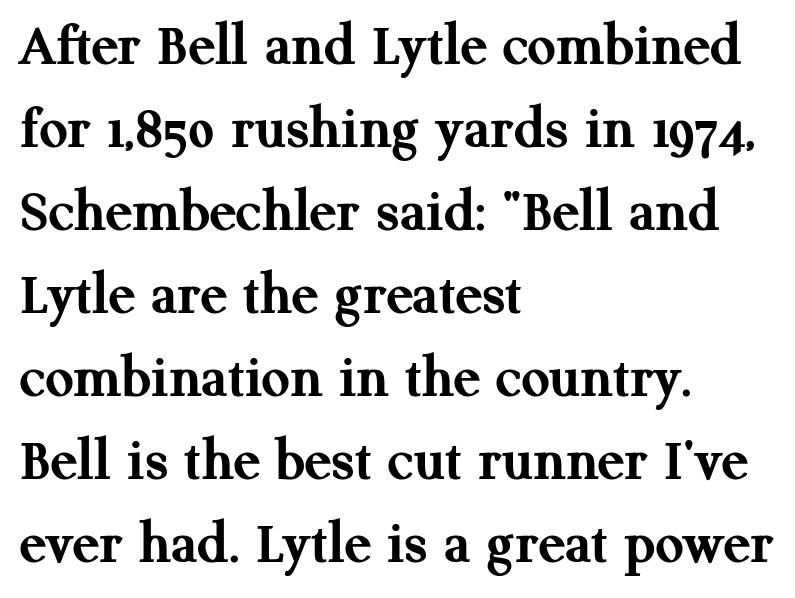
Q: Is the text bold? A: Yes.
Q: Is the text italic (slanted)? A: No, it is upright.
Q: Is the typeface a serif or a sans-serif typeface? A: Serif.
Q: Is the text underlined? A: No.
Q: How is the paragraph aligned? A: Left-aligned.
Q: Is the spacing between letters normal or unusually wide? A: Normal.
Q: Is the spacing between lines tight, normal or loose? A: Normal.
Q: Width (condensed, normal, or wide)? A: Normal.
Q: Stroke contrast? A: Medium.
Q: x-height? A: Medium.
Q: Monospaced? A: No.
